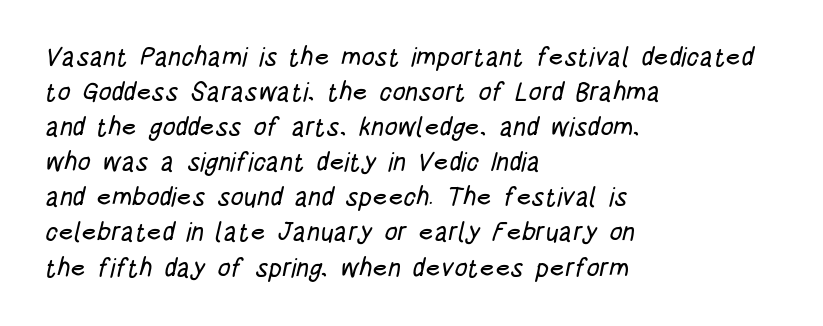
Q: Is the text underlined? A: No.
Q: How is the paragraph aligned? A: Left-aligned.
Q: Is the spacing between letters normal or unusually wide? A: Normal.
Q: Is the spacing between lines tight, normal or loose? A: Normal.
